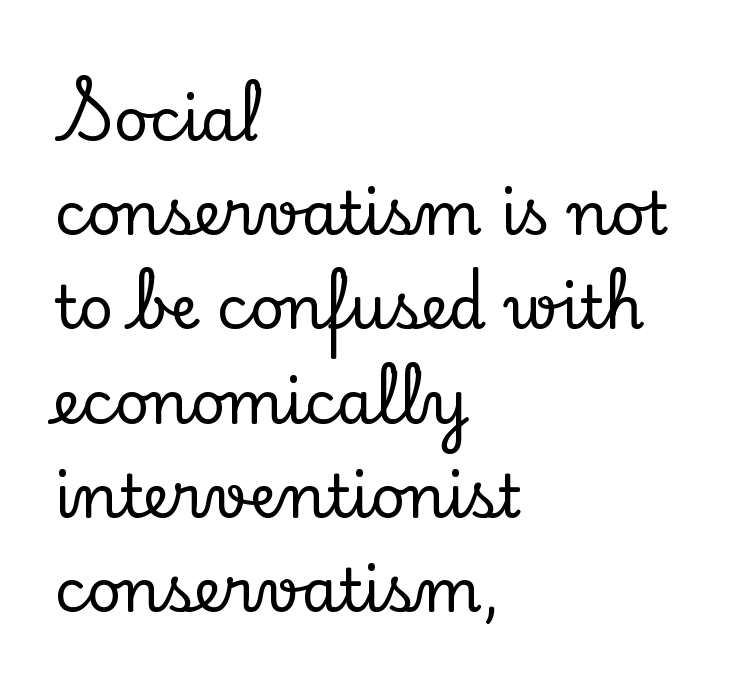
The image shows 60 px serif type, upright; set left-aligned, normal line spacing (1.57x), normal letter spacing, not underlined; low stroke contrast and a small x-height.
